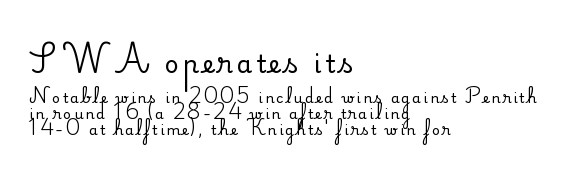
Q: Is the text italic (slanted)? A: No, it is upright.
Q: Is the text underlined? A: No.
Q: How is the paragraph aligned? A: Left-aligned.
Q: Is the spacing between lines tight, normal or loose? A: Tight.
Q: Which block of text is set in a larger size, the first (top) or the second (bottom)? A: The first (top) one.
